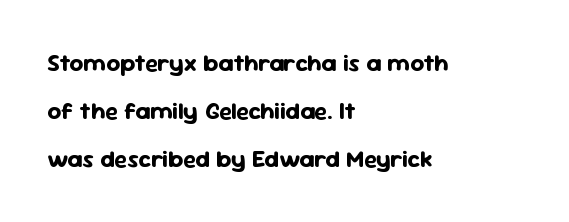
Pretty heavy lettering here — definitely bold. Plain, unruled lines of type. Caption: standard tracking, unaltered. Is the block centered? No — it sits flush against the left margin. No italicization has been applied; the sample stays upright. Rows of type keep a wide berth in the vertical direction.
